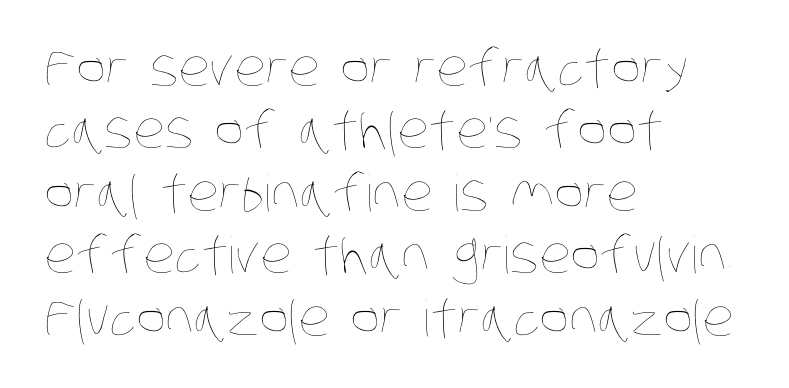
Default kerning and tracking; the words read as compact shapes. The letterforms sit at book weight or below. This rendering uses left alignment, leaving the right contour irregular. Underlining? Definitely not there. Honestly, the row spacing looks completely unremarkable. This sample has the flowing, uneven cadence of proportional lettering.
